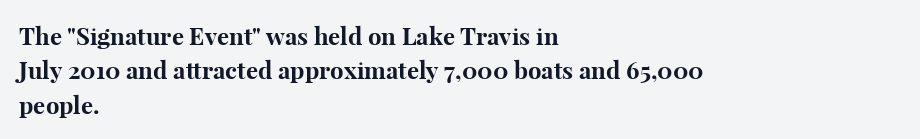
{"italic": "no", "bold": "yes", "underline": "no", "align": "left", "line_spacing": "normal", "line_spacing_ratio": 1.43, "letter_spacing": "normal", "letter_spacing_em": 0.0, "glyph_px": 24}
